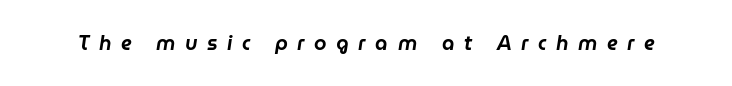
Glyph-to-glyph distance is far greater than everyday printed text. Descender tails drop into unmarked territory. If you drew a line through each stem, it would be angled.
